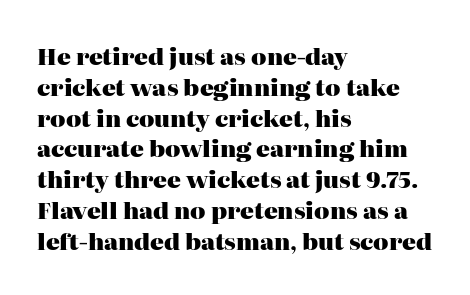
The image shows 23 px bold type, upright; set left-aligned, normal line spacing (1.34x), normal letter spacing, not underlined.
